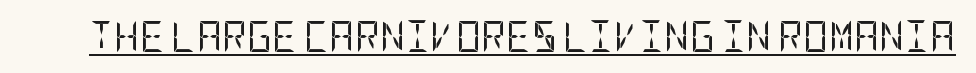
{"serif": "no", "italic": "no", "bold": "no", "weight": "regular", "width": "condensed", "stroke_contrast": "low", "x_height": "large", "underline": "yes", "letter_spacing": "normal", "letter_spacing_em": 0.0, "glyph_px": 31}
